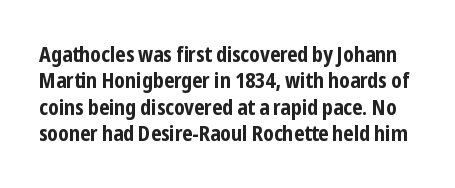
Q: Is the text bold? A: Yes.
Q: Is the text italic (slanted)? A: No, it is upright.
Q: Is the text underlined? A: No.
Q: Is the spacing between letters normal or unusually wide? A: Normal.
Q: Is the spacing between lines tight, normal or loose? A: Normal.
